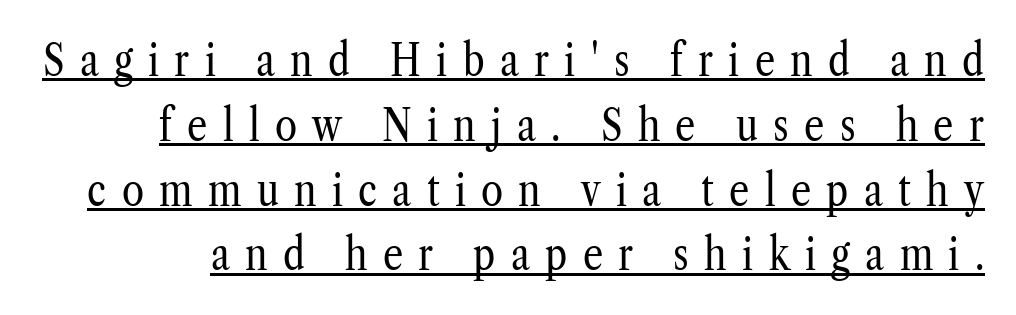
Is there an underline? Yes — a line sits under the letters. In terms of letterform style, serifs are clearly present. Successive baselines arrive at the customary interval. The specimen reads as upright at a glance.
